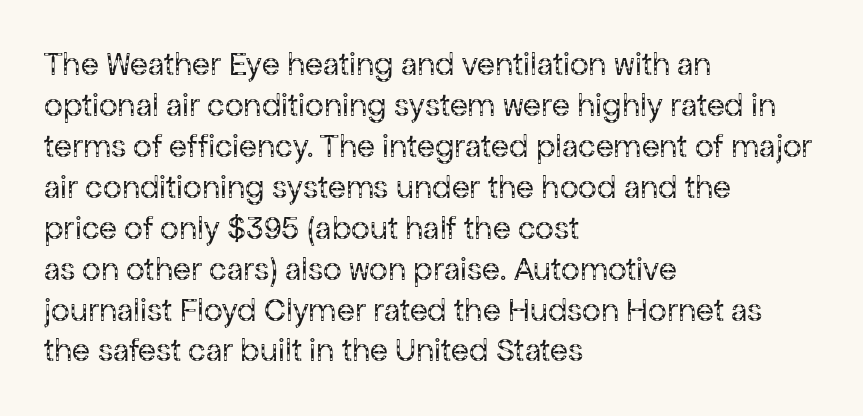
Q: Is the text bold? A: No.
Q: Is the text italic (slanted)? A: No, it is upright.
Q: Is the typeface a serif or a sans-serif typeface? A: Sans-serif.
Q: Is the text underlined? A: No.
Q: How is the paragraph aligned? A: Left-aligned.
Q: Is the spacing between letters normal or unusually wide? A: Normal.
Q: Width (condensed, normal, or wide)? A: Normal.
Q: Stroke contrast? A: Low.
Q: x-height? A: Medium.
Q: Monospaced? A: No.
